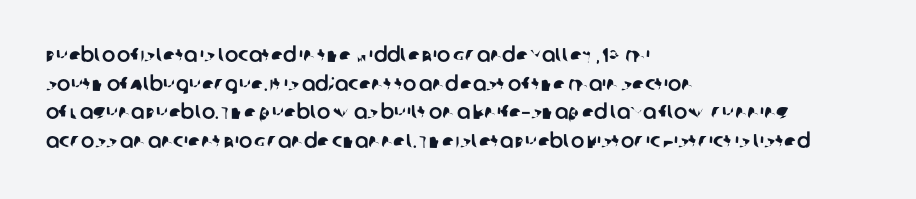
Q: Is the text underlined? A: No.
Q: How is the paragraph aligned? A: Left-aligned.
Q: Is the spacing between letters normal or unusually wide? A: Normal.
Q: Is the spacing between lines tight, normal or loose? A: Normal.
